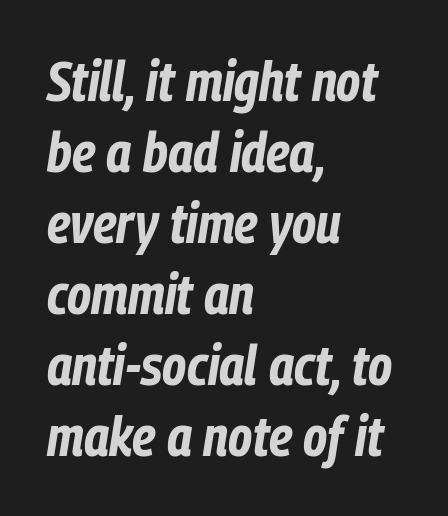
{"italic": "yes", "lean": "right", "slant_degrees": 9, "bold": "yes", "weight": "bold", "width": "condensed", "stroke_contrast": "low", "x_height": "medium", "monospaced": "no", "underline": "no", "align": "left", "line_spacing": "normal", "line_spacing_ratio": 1.29, "letter_spacing": "normal", "letter_spacing_em": 0.0, "glyph_px": 55}
